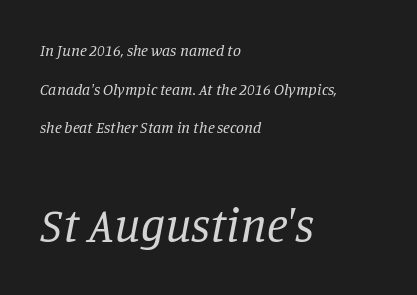
The image shows 48 px regular-weight serif type, italic (leaning right); set left-aligned, loose line spacing (2.41x), normal letter spacing, not underlined; the second (bottom) block is 3.0x larger; low stroke contrast and a large x-height.
